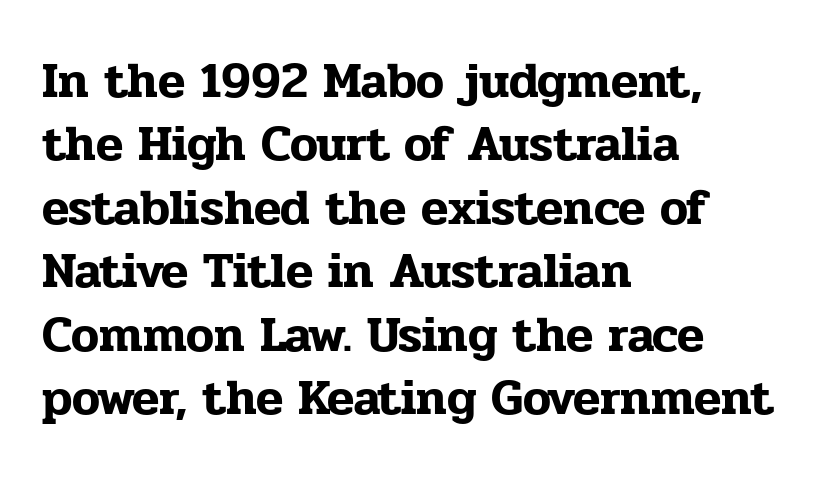
The image shows 50 px serif type, upright; set left-aligned, normal line spacing (1.27x), normal letter spacing, not underlined; low stroke contrast and a medium x-height.
